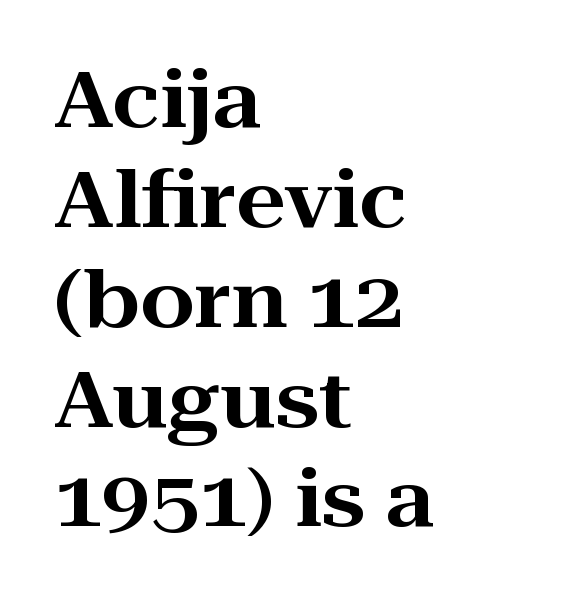
The typeface chosen for these lines features serifs. Each letter keeps its own natural width here, so spacing adapts to shape. Which margin do the lines hug? The left one — the right edge is uneven. A normal amount of white space separates one row of letters from the next. Ascenders rise straight up at ninety degrees.
